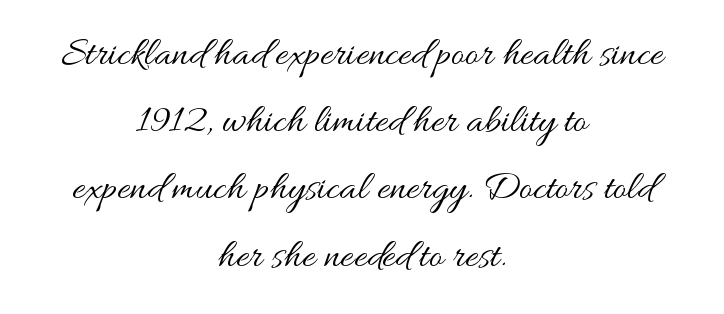
Q: Is the text bold? A: No.
Q: Is the text italic (slanted)? A: Yes.
Q: Is the text underlined? A: No.
Q: How is the paragraph aligned? A: Centered.
Q: Is the spacing between letters normal or unusually wide? A: Normal.
Q: Is the spacing between lines tight, normal or loose? A: Normal.
Q: Width (condensed, normal, or wide)? A: Wide.
Q: Stroke contrast? A: Medium.
Q: x-height? A: Small.
Q: Monospaced? A: No.
